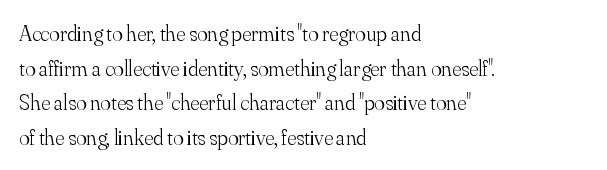
The image shows 22 px text type, upright; set left-aligned, normal line spacing (1.57x), normal letter spacing, not underlined.
